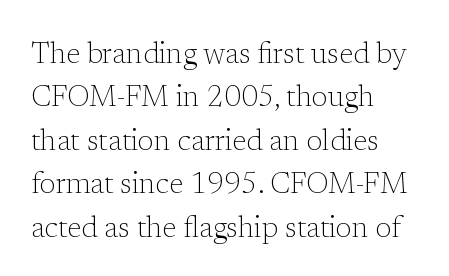
{"serif": "yes", "italic": "no", "bold": "no", "weight": "light", "width": "normal", "stroke_contrast": "low", "x_height": "medium", "monospaced": "no", "underline": "no", "align": "left", "line_spacing": "normal", "line_spacing_ratio": 1.5, "letter_spacing": "normal", "letter_spacing_em": 0.0, "glyph_px": 29}
